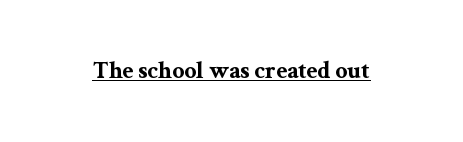
{"italic": "no", "bold": "yes", "underline": "yes", "letter_spacing": "normal", "letter_spacing_em": 0.0, "glyph_px": 24}
